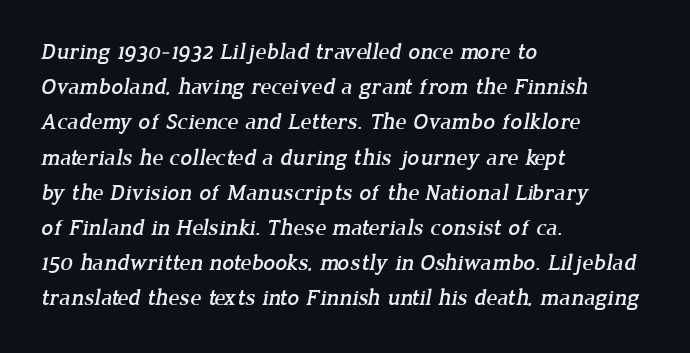
The rendering keeps characters at their native spacing. The zone under the glyphs is completely vacant. Teacher's note: observe the even left margin — that is flush-left alignment. Baseline-to-baseline distance is the conventional proportion of letter height.
